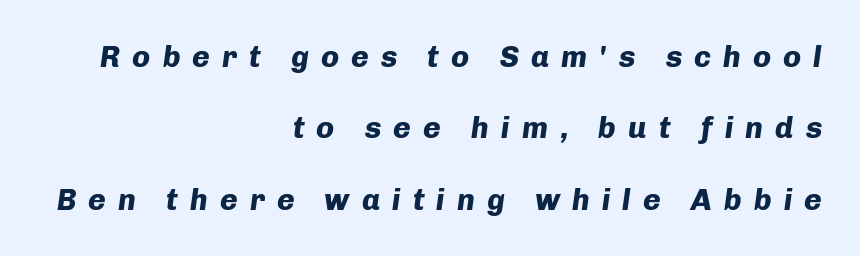
The image shows 30 px heavy type, italic (leaning right); set right-aligned, loose line spacing (2.38x), unusually wide letter spacing (+0.4 em), not underlined; low stroke contrast and a medium x-height.
